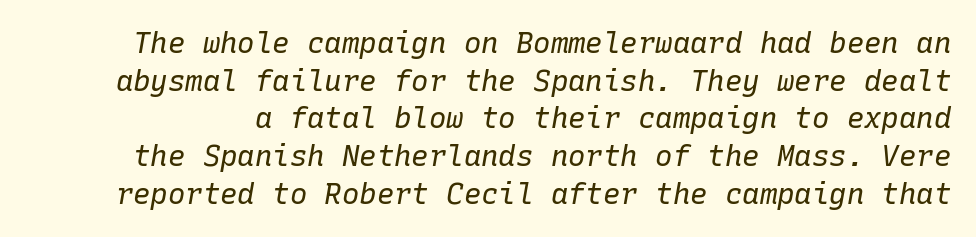
{"italic": "yes", "lean": "right", "slant_degrees": 10, "bold": "no", "weight": "regular", "width": "normal", "stroke_contrast": "low", "x_height": "medium", "monospaced": "yes", "underline": "no", "line_spacing": "normal", "line_spacing_ratio": 1.3, "letter_spacing": "normal", "letter_spacing_em": 0.0, "glyph_px": 29}
